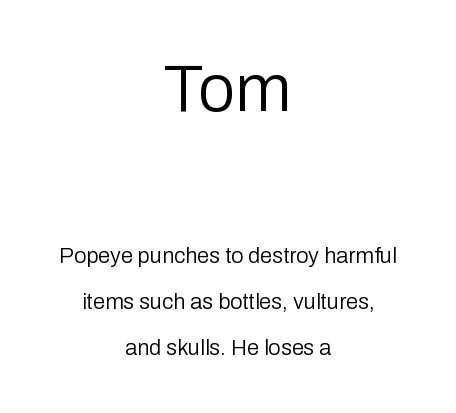
The image shows 66 px regular-weight sans-serif type, upright; set centered, loose line spacing (2.08x), normal letter spacing, not underlined; the first (top) block is 3.0x larger; low stroke contrast and a medium x-height.
